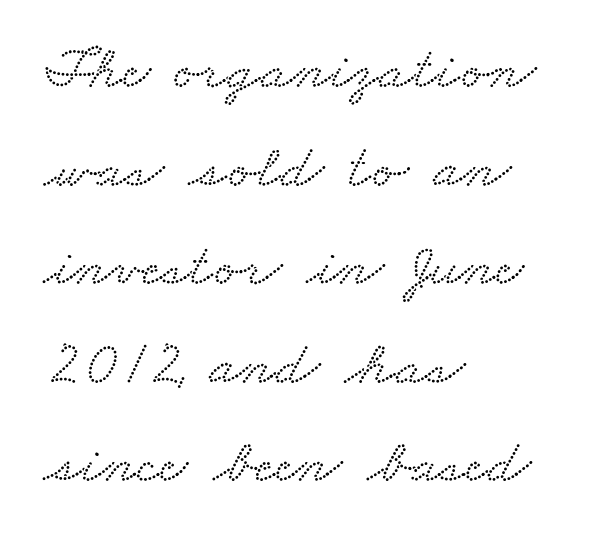
{"serif": "yes", "width": "wide", "stroke_contrast": "low", "x_height": "small", "monospaced": "no", "underline": "no", "align": "left", "line_spacing": "normal", "line_spacing_ratio": 1.59, "letter_spacing": "normal", "letter_spacing_em": 0.0, "glyph_px": 62}
